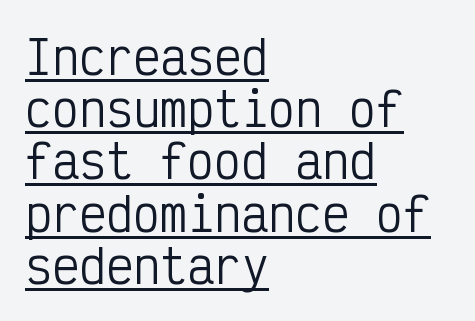
Look at the bottom of the vertical strokes: they stop flat, with no serifs. Somebody hit Ctrl+U on this one — the words are underlined. Fixed-width glyphs throughout — classic coding-font behaviour. The face looks like a standard text weight, possibly lighter.
